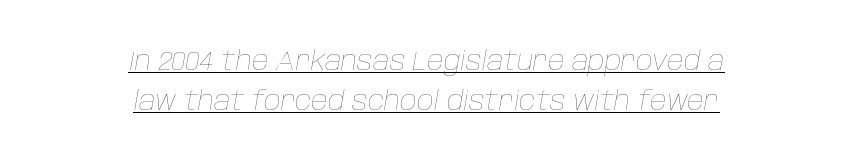
What stands out about the letter spacing? Nothing — it is the standard amount. This sample carries an underscore along the baseline area. The characters are drawn with everyday or finer stroke widths. What's the leading like? Ordinary, nothing unusual.
